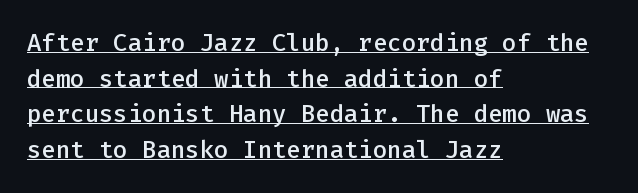
{"italic": "no", "bold": "semi", "underline": "yes", "align": "left", "line_spacing": "normal", "line_spacing_ratio": 1.48, "letter_spacing": "normal", "letter_spacing_em": 0.0, "glyph_px": 24}
